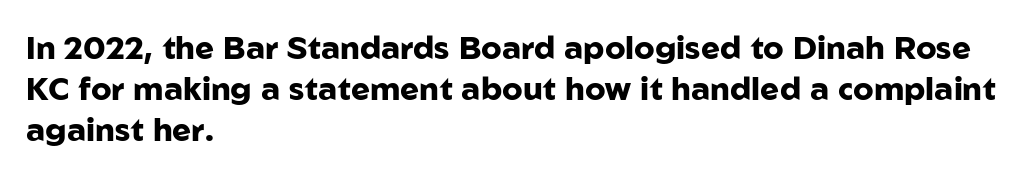
{"serif": "no", "italic": "no", "bold": "yes", "weight": "heavy", "width": "normal", "stroke_contrast": "low", "x_height": "medium", "monospaced": "no", "underline": "no", "align": "left", "line_spacing": "normal", "line_spacing_ratio": 1.28, "letter_spacing": "normal", "letter_spacing_em": 0.0, "glyph_px": 32}
